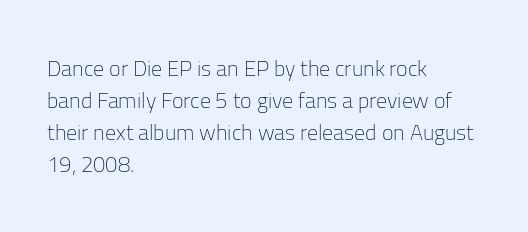
The image shows 22 px text type, upright; set left-aligned, normal line spacing (1.45x), normal letter spacing, not underlined.
